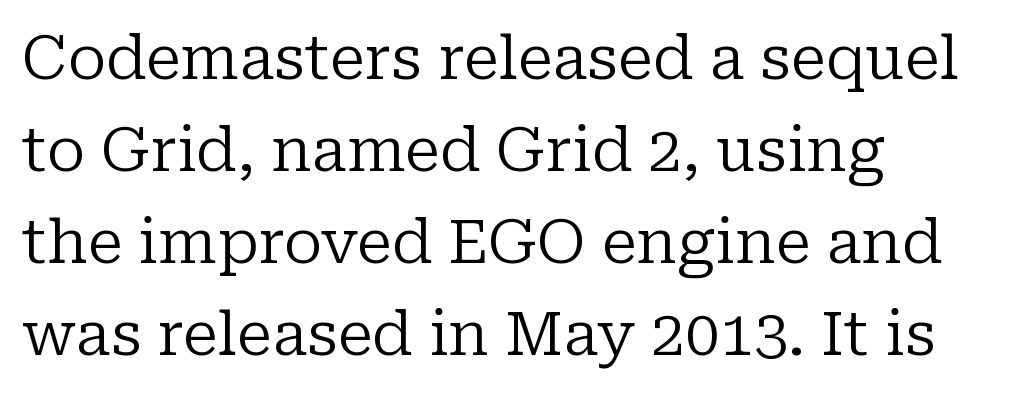
Q: Is the text bold? A: No.
Q: Is the text italic (slanted)? A: No, it is upright.
Q: Is the typeface a serif or a sans-serif typeface? A: Serif.
Q: Is the text underlined? A: No.
Q: How is the paragraph aligned? A: Left-aligned.
Q: Is the spacing between letters normal or unusually wide? A: Normal.
Q: Is the spacing between lines tight, normal or loose? A: Normal.
Q: Width (condensed, normal, or wide)? A: Normal.
Q: Stroke contrast? A: Low.
Q: x-height? A: Medium.
Q: Monospaced? A: No.
